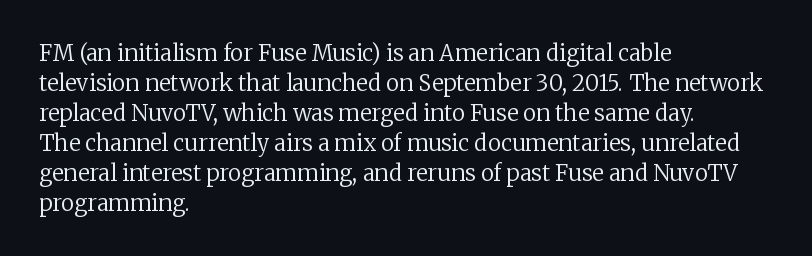
{"italic": "no", "bold": "no", "underline": "no", "align": "left", "line_spacing": "normal", "line_spacing_ratio": 1.36, "letter_spacing": "normal", "letter_spacing_em": 0.0, "glyph_px": 22}
